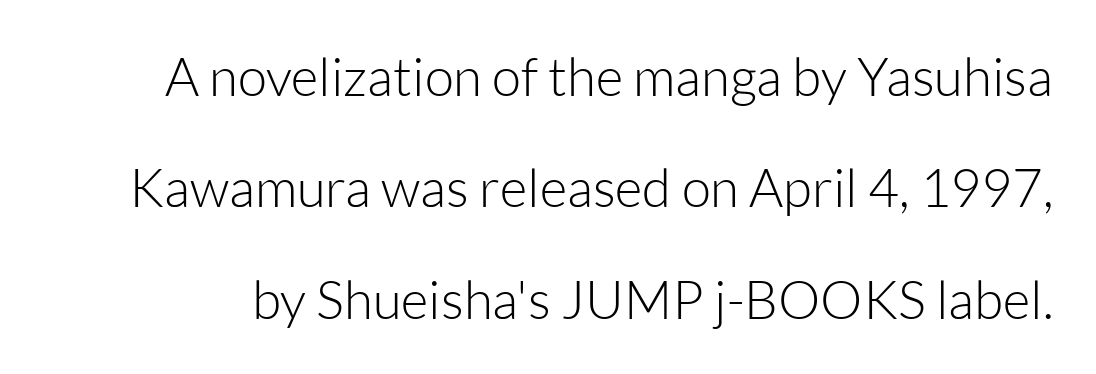
Q: Is the text bold? A: No.
Q: Is the text italic (slanted)? A: No, it is upright.
Q: Is the typeface a serif or a sans-serif typeface? A: Sans-serif.
Q: Is the text underlined? A: No.
Q: Is the spacing between letters normal or unusually wide? A: Normal.
Q: Is the spacing between lines tight, normal or loose? A: Loose.
Q: Width (condensed, normal, or wide)? A: Normal.
Q: Stroke contrast? A: Low.
Q: x-height? A: Medium.
Q: Monospaced? A: No.
